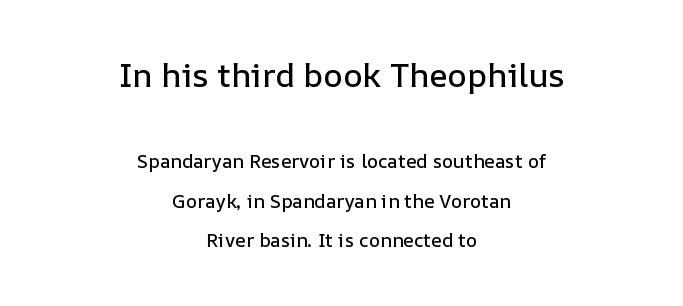
Q: Is the text italic (slanted)? A: No, it is upright.
Q: Is the text underlined? A: No.
Q: How is the paragraph aligned? A: Centered.
Q: Is the spacing between letters normal or unusually wide? A: Normal.
Q: Is the spacing between lines tight, normal or loose? A: Loose.
Q: Which block of text is set in a larger size, the first (top) or the second (bottom)? A: The first (top) one.
Q: Width (condensed, normal, or wide)? A: Normal.
Q: Stroke contrast? A: Low.
Q: x-height? A: Medium.
Q: Monospaced? A: No.
